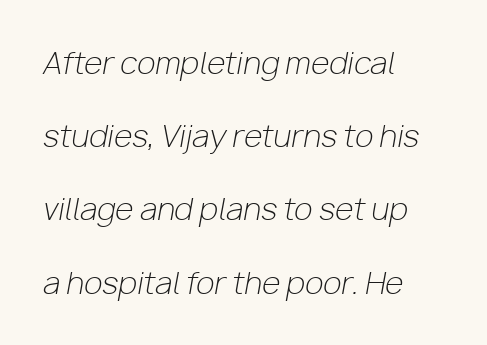
Slant detected: the letters are inclined. Does the leading feel generous? Absolutely, it's lavish. What stands out about the letter spacing? Nothing — it is the standard amount. Ink coverage per letter is moderate at most. All the whitespace from short lines collects on the right. Bare-footed words on every line.
